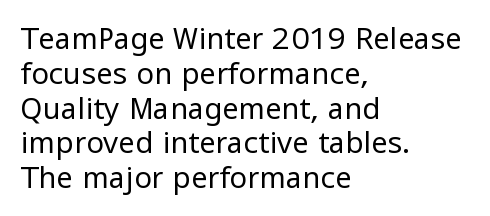
{"serif": "no", "italic": "no", "bold": "no", "weight": "regular", "width": "normal", "stroke_contrast": "low", "x_height": "medium", "monospaced": "no", "underline": "no", "align": "left", "line_spacing_ratio": 1.2, "letter_spacing": "normal", "letter_spacing_em": 0.0, "glyph_px": 29}
